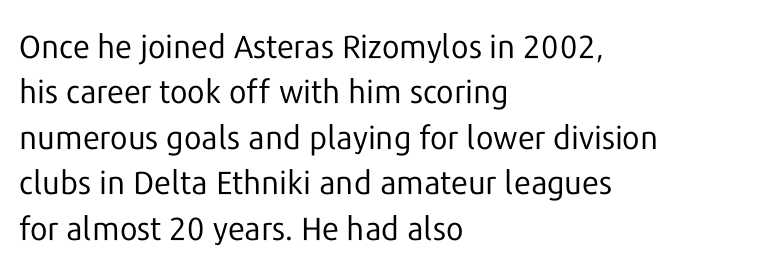
Spacing verdict: proportional, widths tailored to each character. I'd call this a sans setting — the letters go barefoot. No extra ink here — the face is not bold. This rendering uses left alignment, leaving the right contour irregular.
